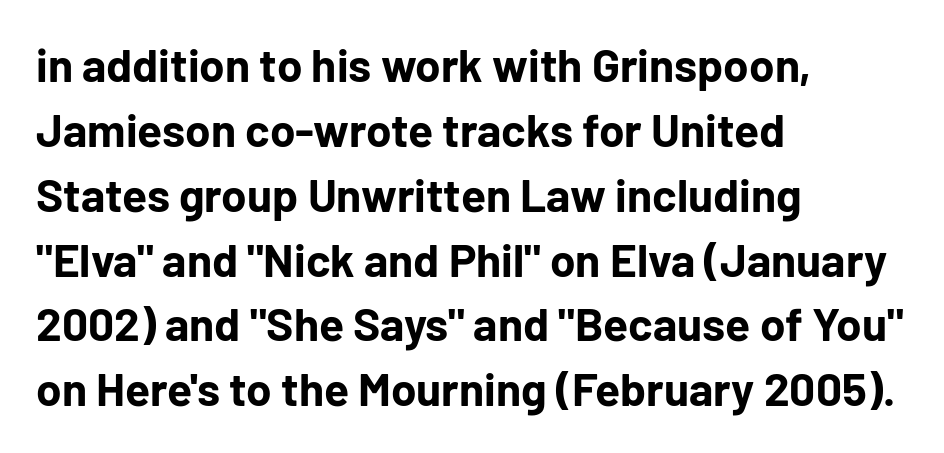
{"serif": "no", "italic": "no", "bold": "yes", "weight": "bold", "width": "normal", "stroke_contrast": "low", "x_height": "medium", "monospaced": "no", "underline": "no", "align": "left", "line_spacing": "normal", "line_spacing_ratio": 1.41, "letter_spacing": "normal", "letter_spacing_em": 0.0, "glyph_px": 46}
